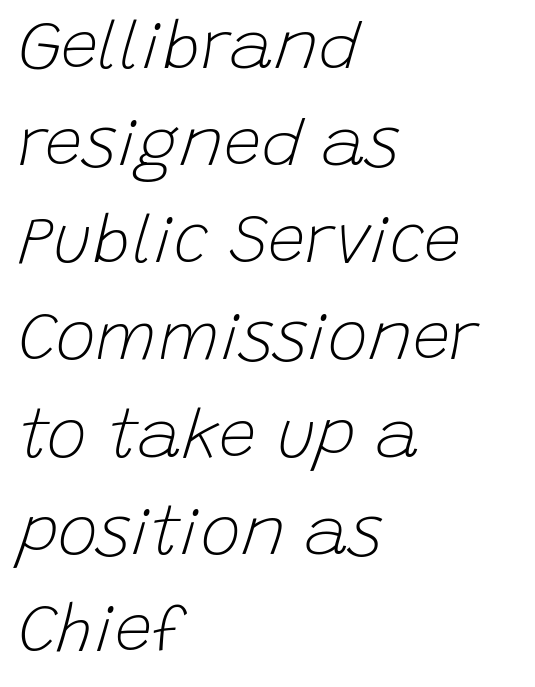
Q: Is the text bold? A: No.
Q: Is the text italic (slanted)? A: Yes, it leans right by about 15 degrees.
Q: Is the text underlined? A: No.
Q: How is the paragraph aligned? A: Left-aligned.
Q: Is the spacing between letters normal or unusually wide? A: Normal.
Q: Is the spacing between lines tight, normal or loose? A: Normal.
Q: Width (condensed, normal, or wide)? A: Normal.
Q: Stroke contrast? A: Low.
Q: x-height? A: Large.
Q: Monospaced? A: No.
